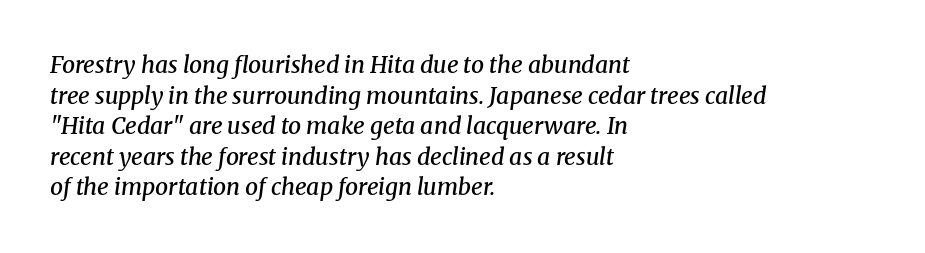
{"italic": "yes", "lean": "right", "slant_degrees": 8, "bold": "semi", "underline": "no", "align": "left", "line_spacing": "normal", "line_spacing_ratio": 1.33, "letter_spacing": "normal", "letter_spacing_em": 0.0, "glyph_px": 23}
